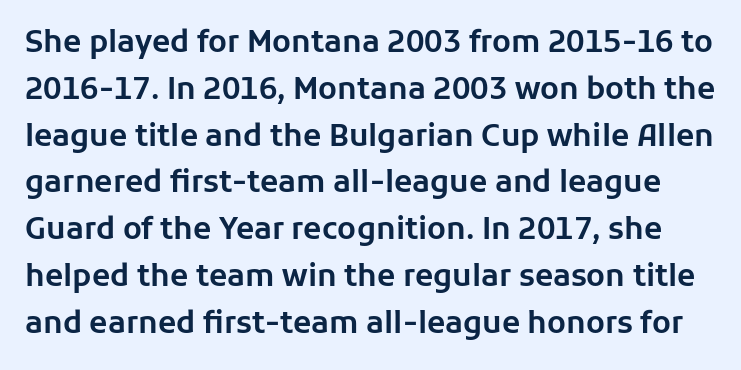
Any mark beneath the type? The region is blank. One glance says typical: line gaps are just what's usual. This sample uses an upright cut, with every glyph sitting square on the baseline. The typeface chosen for these lines omits serifs. Tracking value appears to be zero — textbook default spacing.
